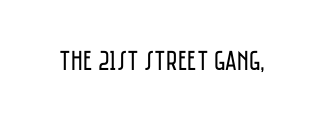
The image shows 28 px regular-weight, condensed sans-serif type, upright; set normal letter spacing, not underlined; low stroke contrast and a large x-height.
